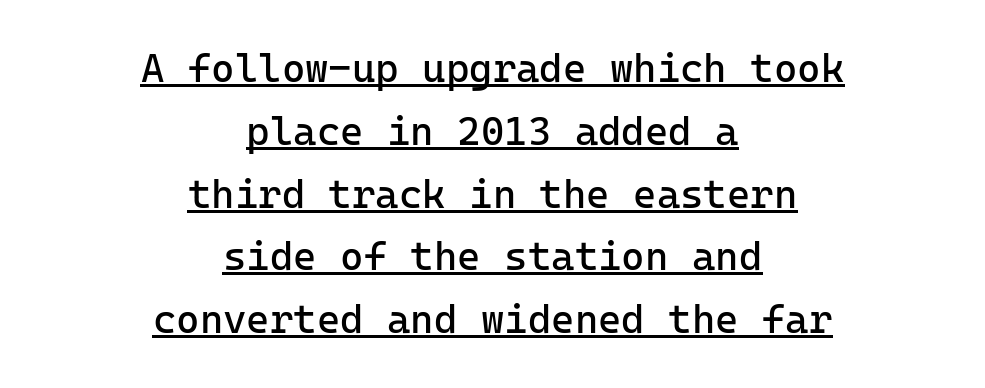
{"serif": "no", "italic": "no", "bold": "no", "weight": "regular", "width": "normal", "stroke_contrast": "low", "x_height": "medium", "monospaced": "yes", "underline": "yes", "align": "center", "line_spacing": "normal", "line_spacing_ratio": 1.57, "letter_spacing": "normal", "letter_spacing_em": 0.0, "glyph_px": 40}
